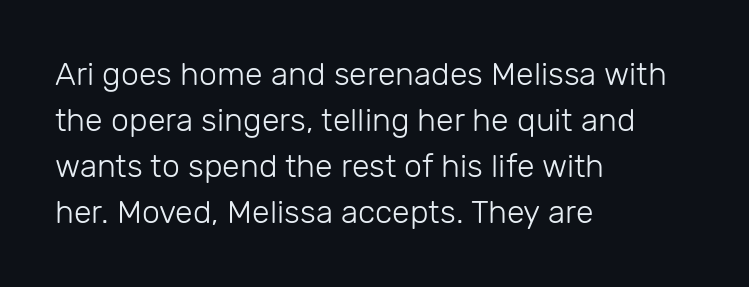
The image shows 32 px light sans-serif type, upright; set left-aligned, normal line spacing (1.44x), normal letter spacing, not underlined; low stroke contrast and a medium x-height.
